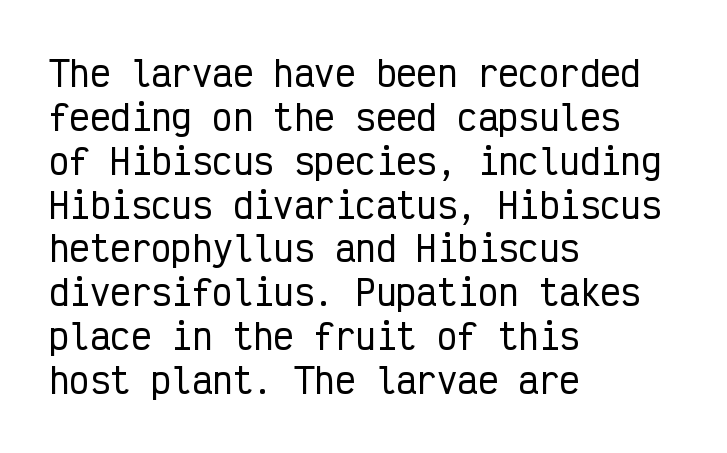
The image shows 34 px condensed sans-serif type, upright, monospaced; set left-aligned, normal line spacing (1.29x), normal letter spacing, not underlined; low stroke contrast and a medium x-height.
